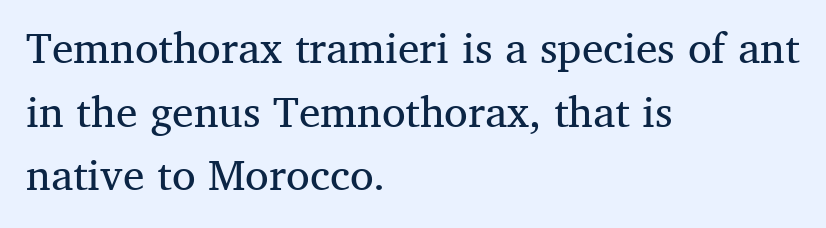
{"serif": "yes", "italic": "no", "bold": "no", "weight": "regular", "width": "normal", "stroke_contrast": "medium", "x_height": "medium", "monospaced": "no", "underline": "no", "align": "left", "line_spacing": "normal", "line_spacing_ratio": 1.48, "letter_spacing": "normal", "letter_spacing_em": 0.0, "glyph_px": 43}
